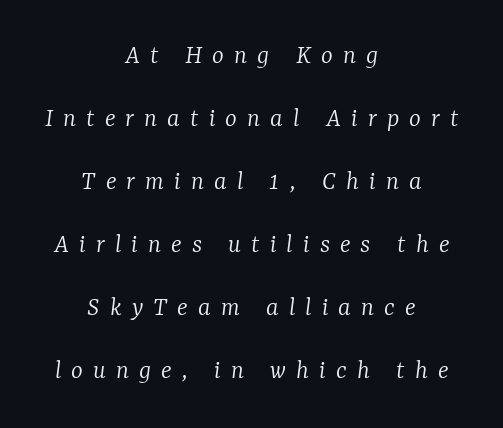
The image shows 28 px light serif type, italic (leaning right); set centered, loose line spacing (2.25x), unusually wide letter spacing (+0.36 em), not underlined; low stroke contrast and a medium x-height.
